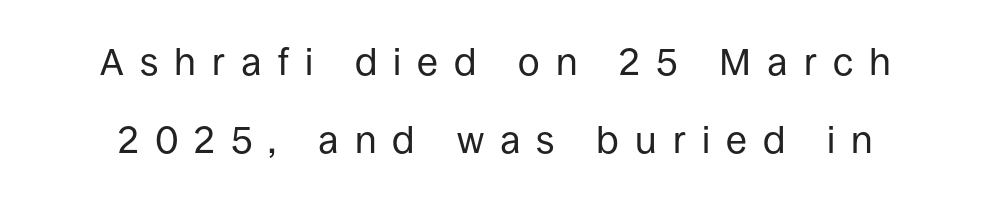
{"serif": "no", "italic": "no", "bold": "no", "weight": "regular", "width": "normal", "stroke_contrast": "low", "x_height": "large", "monospaced": "no", "underline": "no", "line_spacing": "loose", "line_spacing_ratio": 2.05, "letter_spacing": "wide", "letter_spacing_em": 0.42, "glyph_px": 38}
